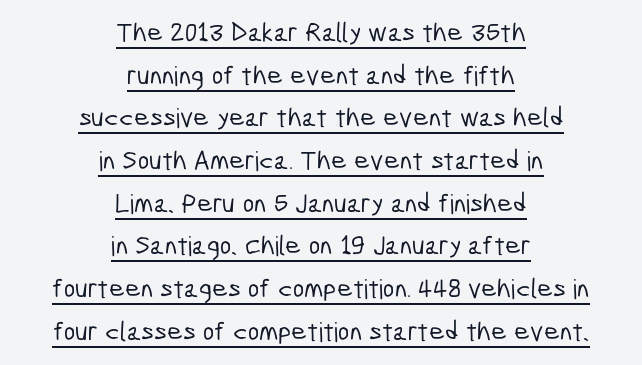
Underline: present. The letters sit at their default tracking, neither squeezed nor spread. How would I describe the line gaps? Plain and ordinary. Is the block centered? Yes — each line is placed symmetrically about the middle.
